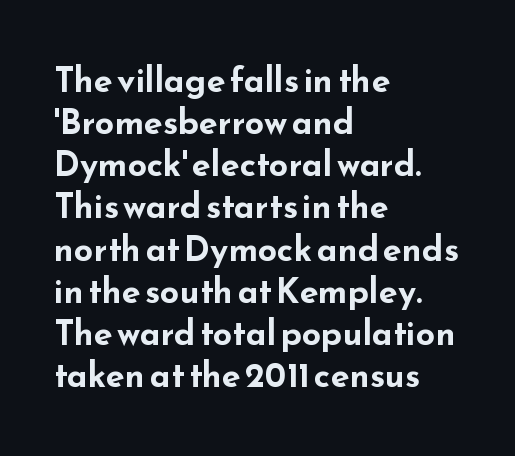
Q: Is the text bold? A: Yes.
Q: Is the text italic (slanted)? A: No, it is upright.
Q: Is the typeface a serif or a sans-serif typeface? A: Sans-serif.
Q: Is the text underlined? A: No.
Q: How is the paragraph aligned? A: Left-aligned.
Q: Is the spacing between letters normal or unusually wide? A: Normal.
Q: Width (condensed, normal, or wide)? A: Wide.
Q: Stroke contrast? A: Low.
Q: x-height? A: Small.
Q: Monospaced? A: No.
